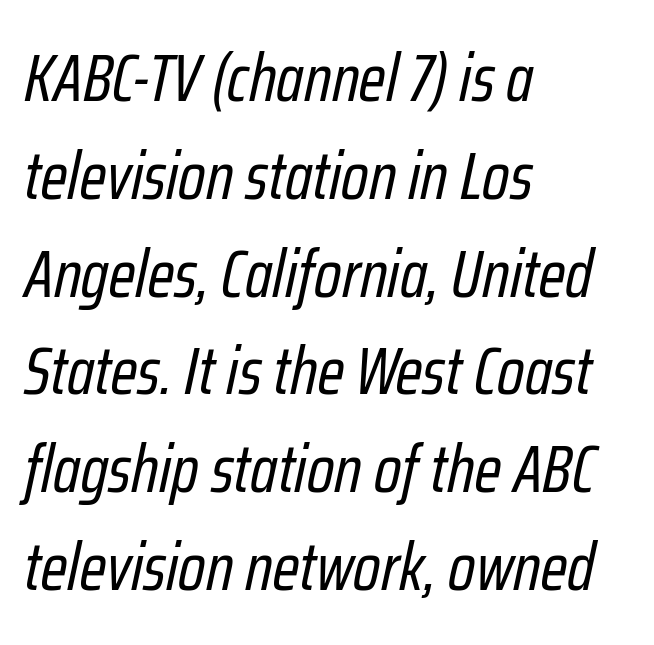
{"italic": "yes", "lean": "right", "slant_degrees": 12, "bold": "no", "weight": "regular", "width": "condensed", "stroke_contrast": "low", "x_height": "medium", "monospaced": "no", "underline": "no", "align": "left", "line_spacing": "normal", "line_spacing_ratio": 1.46, "letter_spacing": "normal", "letter_spacing_em": 0.0, "glyph_px": 67}
